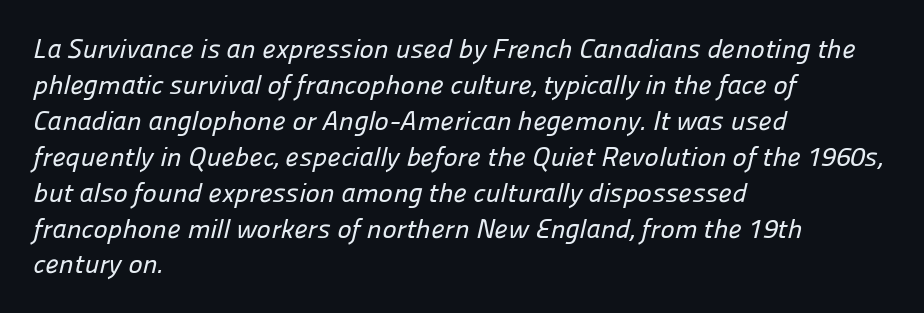
Nobody touched the tracking dial on this one. Which margin do the lines hug? The left one — the right edge is uneven. The passage shown is not underscored anywhere. Compared with typical paragraphs, the rows here are spaced about the same.
